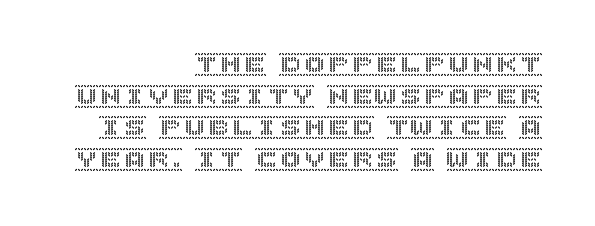
Q: Is the text italic (slanted)? A: No, it is upright.
Q: Is the text underlined? A: No.
Q: How is the paragraph aligned? A: Right-aligned.
Q: Is the spacing between letters normal or unusually wide? A: Normal.
Q: Is the spacing between lines tight, normal or loose? A: Normal.
